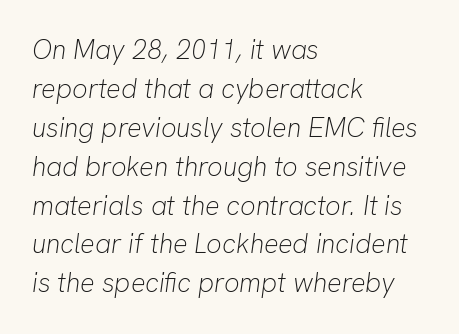
These lines are set flush left with a ragged right edge. Evenly set lines give the paragraph a standard silhouette. Characters are canted at an angle relative to the baseline's perpendicular. The face used here is rendered with its standard letterfit. Glance below the letters and you will spot only blank space.
